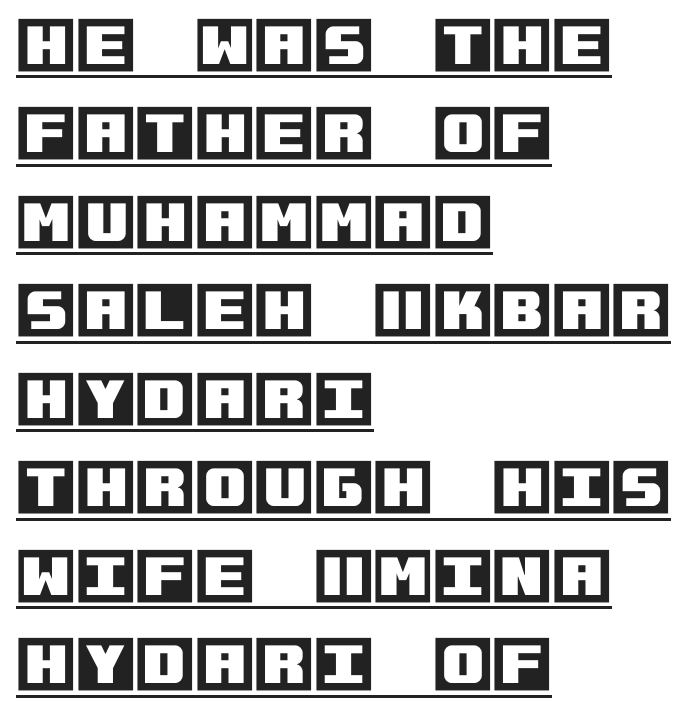
The image shows 61 px text type, upright; set left-aligned, normal line spacing (1.45x), normal letter spacing, underlined; a large x-height.
